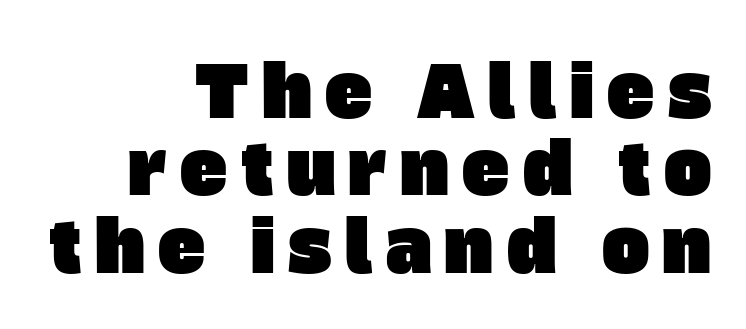
The image shows 71 px sans-serif type; set right-aligned, tight line spacing (1.09x), not underlined; low stroke contrast and a large x-height.
